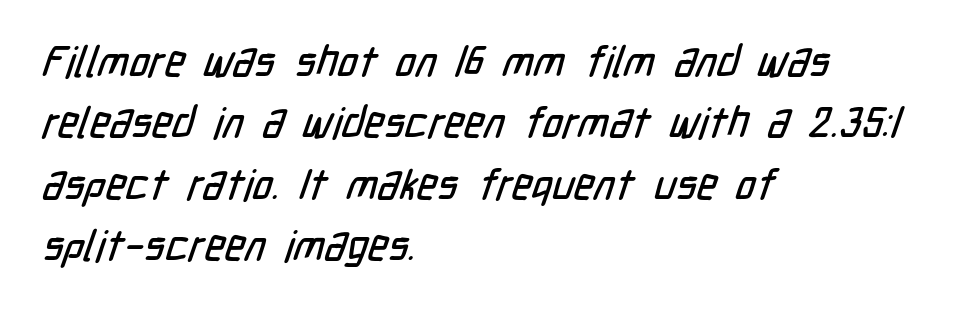
The face used here is rendered with its standard letterfit. The setting favours the left margin, as ordinary paragraphs usually do. This is sans-serif lettering, the kind often seen on screens and signage. The rendering uses a moderate line-height, typical for paragraphs. Spacing verdict: proportional, widths tailored to each character. Underlining? Definitely not there.
